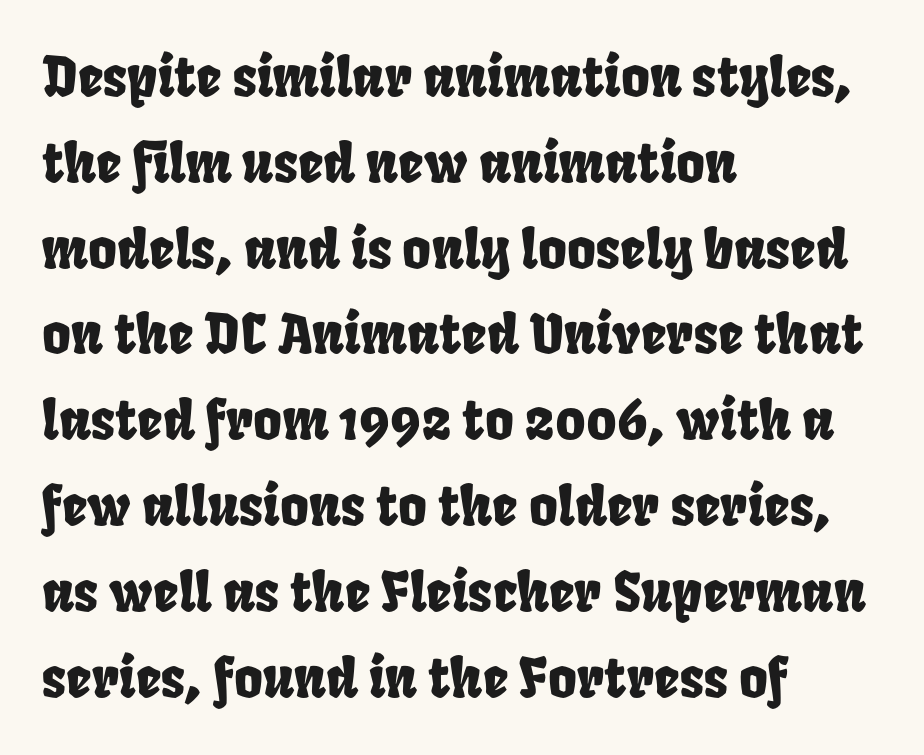
Vertically, the passage feels balanced, rows spaced as you'd expect. Characters follow at the spacing the type designer built in. The face used here is proportionally spaced, like ordinary book or web type. If you drew a ruler down the left edge, every line would touch it.
